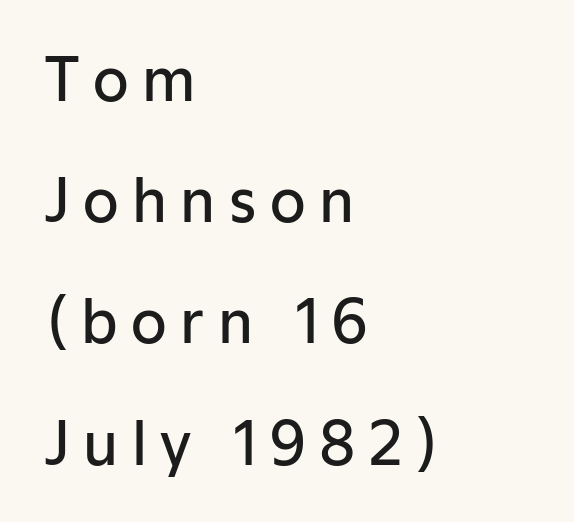
{"serif": "no", "italic": "no", "bold": "semi", "weight": "semibold", "width": "normal", "stroke_contrast": "low", "x_height": "medium", "monospaced": "no", "underline": "no", "align": "left", "line_spacing": "loose", "line_spacing_ratio": 2.09, "letter_spacing": "wide", "letter_spacing_em": 0.23, "glyph_px": 58}
